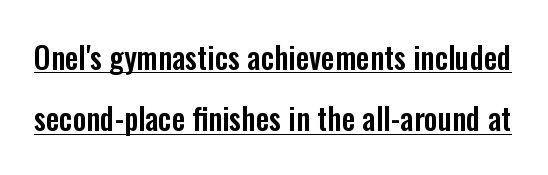
Q: Is the text italic (slanted)? A: No, it is upright.
Q: Is the typeface a serif or a sans-serif typeface? A: Sans-serif.
Q: Is the text underlined? A: Yes.
Q: Is the spacing between letters normal or unusually wide? A: Normal.
Q: Is the spacing between lines tight, normal or loose? A: Loose.
Q: Width (condensed, normal, or wide)? A: Condensed.
Q: Stroke contrast? A: Low.
Q: x-height? A: Medium.
Q: Monospaced? A: No.
